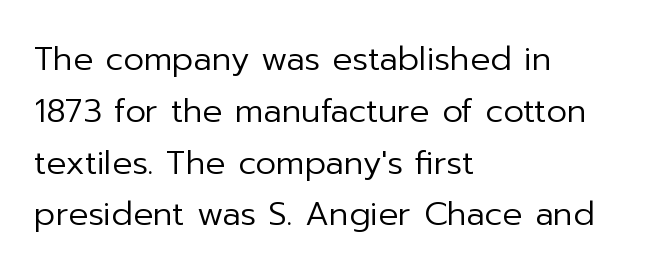
The image shows 33 px regular-weight sans-serif type, upright; set left-aligned, normal line spacing (1.57x), normal letter spacing, not underlined; low stroke contrast and a medium x-height.
